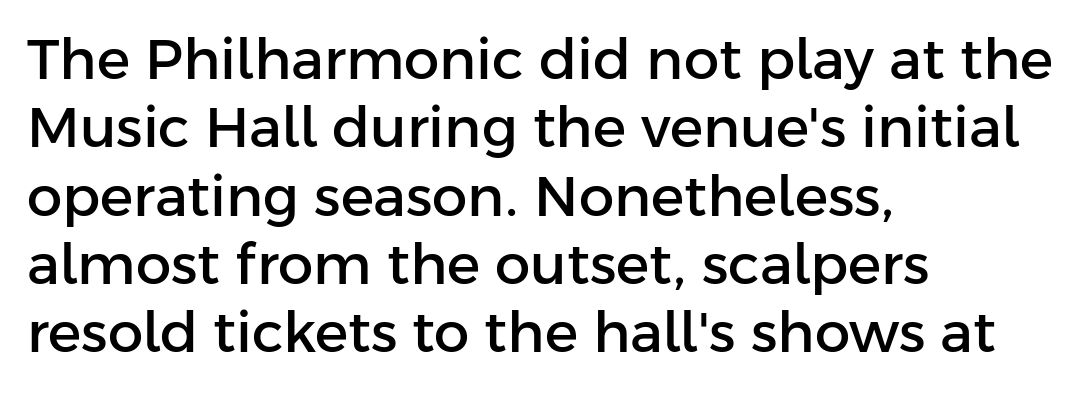
{"serif": "no", "italic": "no", "width": "normal", "stroke_contrast": "low", "x_height": "medium", "monospaced": "no", "underline": "no", "align": "left", "line_spacing_ratio": 1.22, "letter_spacing": "normal", "letter_spacing_em": 0.0, "glyph_px": 56}
